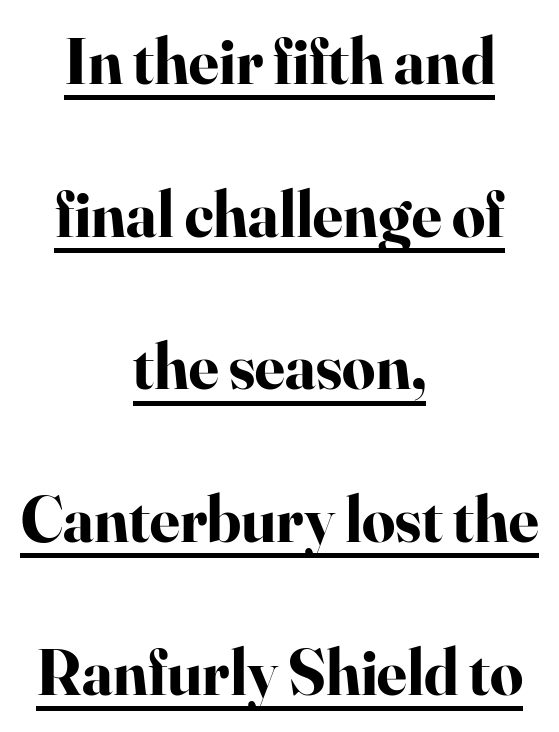
{"serif": "yes", "italic": "no", "bold": "yes", "weight": "bold", "width": "normal", "stroke_contrast": "high", "x_height": "small", "monospaced": "no", "underline": "yes", "align": "center", "line_spacing": "loose", "line_spacing_ratio": 2.35, "letter_spacing": "normal", "letter_spacing_em": 0.0, "glyph_px": 65}
